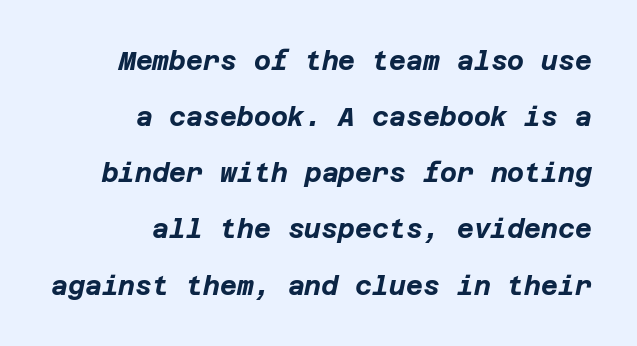
{"italic": "yes", "lean": "right", "slant_degrees": 12, "bold": "yes", "underline": "no", "align": "right", "line_spacing": "loose", "line_spacing_ratio": 2.16, "letter_spacing": "normal", "letter_spacing_em": 0.0, "glyph_px": 26}
